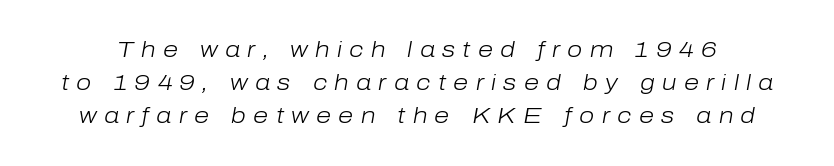
{"italic": "yes", "lean": "right", "slant_degrees": 10, "bold": "no", "underline": "no", "line_spacing": "normal", "line_spacing_ratio": 1.51, "letter_spacing": "wide", "letter_spacing_em": 0.33, "glyph_px": 22}
